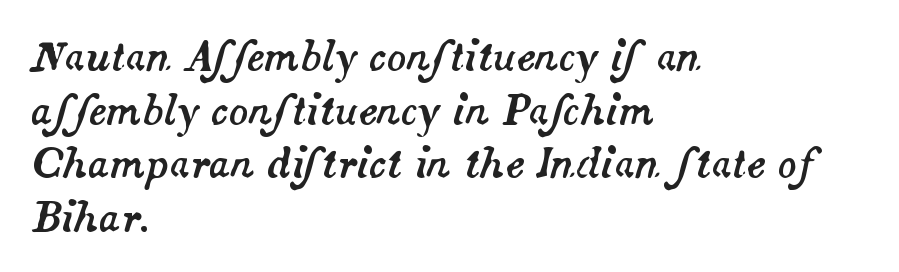
{"italic": "yes", "lean": "right", "slant_degrees": 14, "width": "normal", "stroke_contrast": "medium", "x_height": "small", "monospaced": "no", "underline": "no", "align": "left", "line_spacing": "normal", "line_spacing_ratio": 1.34, "letter_spacing": "normal", "letter_spacing_em": 0.0, "glyph_px": 40}
